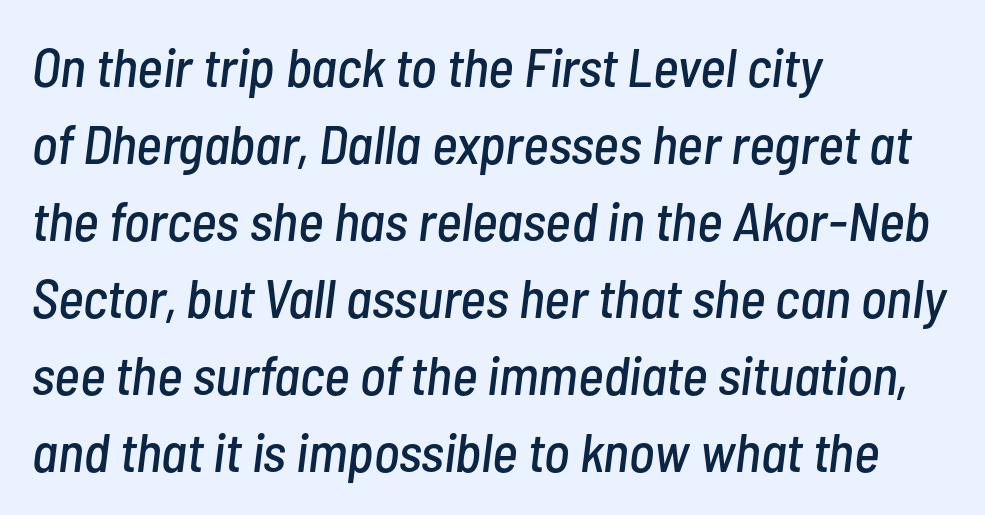
{"italic": "yes", "lean": "right", "slant_degrees": 7, "width": "condensed", "stroke_contrast": "low", "x_height": "medium", "monospaced": "no", "underline": "no", "align": "left", "line_spacing": "normal", "line_spacing_ratio": 1.4, "letter_spacing": "normal", "letter_spacing_em": 0.0, "glyph_px": 55}
